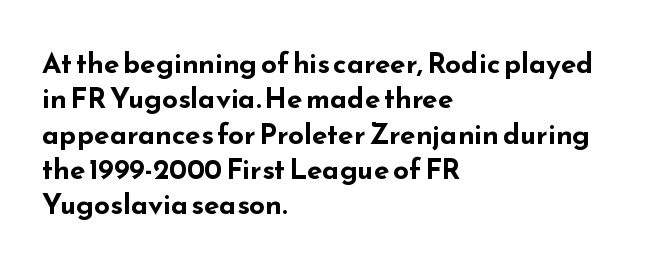
The image shows 28 px bold, wide sans-serif type, upright; set left-aligned, normal line spacing (1.26x), normal letter spacing, not underlined; low stroke contrast and a small x-height.
